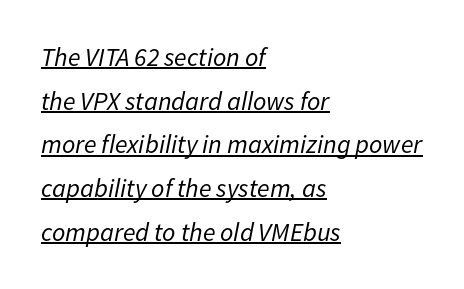
Q: Is the text bold? A: No.
Q: Is the text italic (slanted)? A: Yes, it leans right by about 11 degrees.
Q: Is the text underlined? A: Yes.
Q: How is the paragraph aligned? A: Left-aligned.
Q: Is the spacing between letters normal or unusually wide? A: Normal.
Q: Is the spacing between lines tight, normal or loose? A: Normal.
